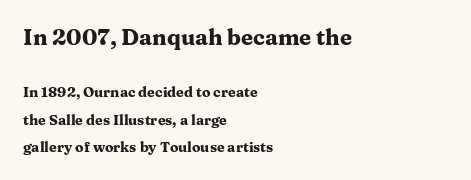
The image shows 22 px bold type, upright; set left-aligned, loose line spacing (1.95x), normal letter spacing, not underlined; the first (top) block is 1.57x larger.
